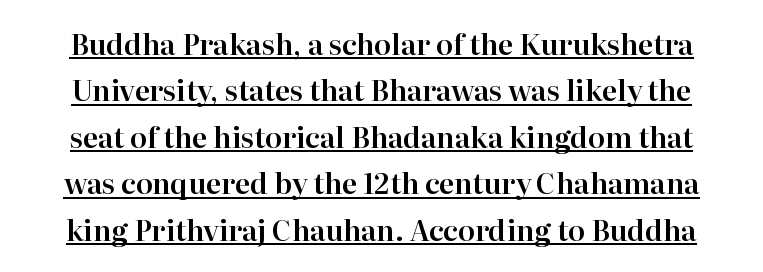
Caption: standard tracking, unaltered. Do the characters align in a grid? No, the font is proportional. This rendering features underlined lettering. The lettering holds an erect, upright posture throughout.
